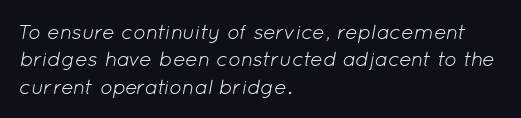
The image shows 21 px text type, italic (leaning right); set left-aligned, normal line spacing (1.3x), normal letter spacing, not underlined.
